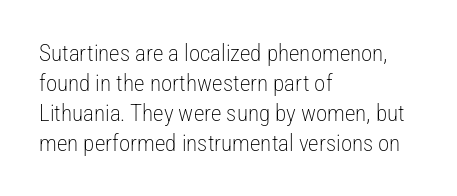
The image shows 23 px text type, upright; set left-aligned, normal line spacing (1.3x), normal letter spacing, not underlined.
